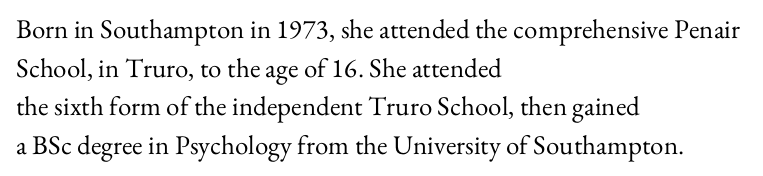
The image shows 27 px text type, upright; set left-aligned, normal line spacing (1.43x), normal letter spacing, not underlined.
